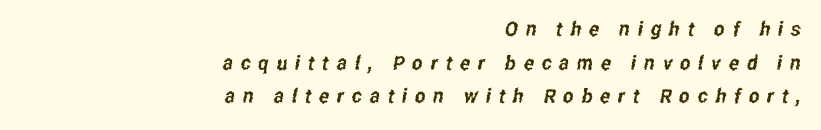
The glyphs are unaccompanied by any horizontal stroke below them. Reading down the column, the eye jumps a familiar distance to each next line. Every row of glyphs terminates at an identical x-position on the right. Compared with typical body copy, the letter spacing here is much looser.
